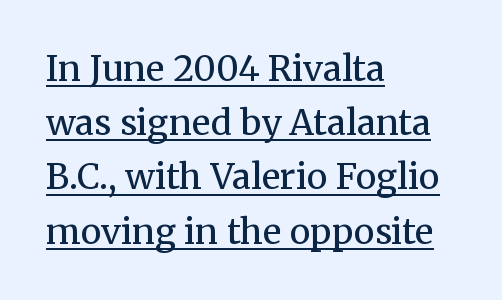
No italicization has been applied; the sample stays upright. The face used here is rendered with its standard letterfit. Honestly, the row spacing looks completely unremarkable. A serif font was chosen for this passage. No extra ink here — the face is not bold.
